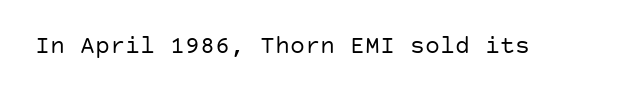
Q: Is the text bold? A: No.
Q: Is the text italic (slanted)? A: No, it is upright.
Q: Is the text underlined? A: No.
Q: Is the spacing between letters normal or unusually wide? A: Normal.
